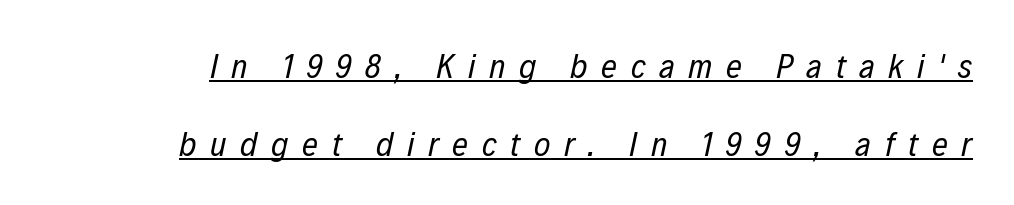
{"italic": "yes", "lean": "right", "slant_degrees": 12, "bold": "no", "weight": "regular", "width": "condensed", "stroke_contrast": "low", "x_height": "medium", "monospaced": "no", "underline": "yes", "line_spacing": "loose", "line_spacing_ratio": 2.22, "letter_spacing": "wide", "letter_spacing_em": 0.39, "glyph_px": 35}
